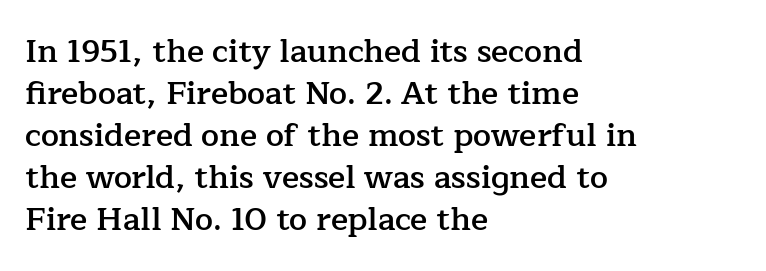
The letters sit at their default tracking, neither squeezed nor spread. Caption: semibold face, moderately heavy strokes. Does the leading feel generous? No, just average. Underline: absent.
